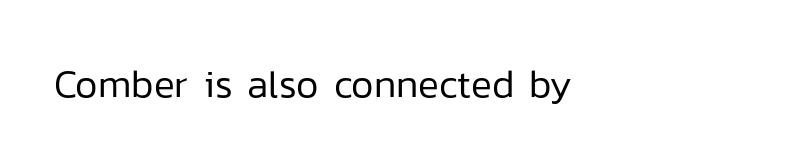
The image shows 39 px regular-weight sans-serif type, upright; set normal letter spacing, not underlined; low stroke contrast and a medium x-height.
